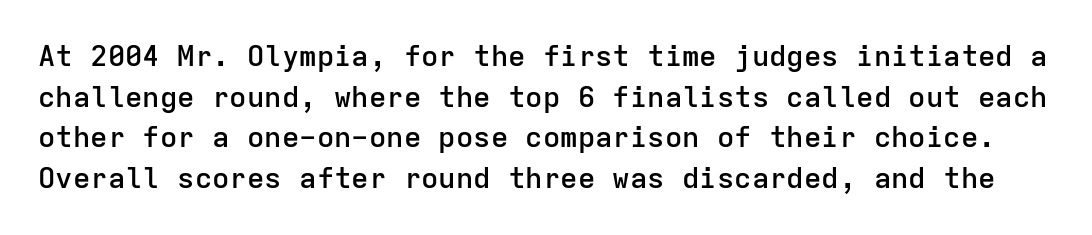
Q: Is the text bold? A: Semi-bold.
Q: Is the text italic (slanted)? A: No, it is upright.
Q: Is the typeface a serif or a sans-serif typeface? A: Sans-serif.
Q: Is the text underlined? A: No.
Q: Is the spacing between letters normal or unusually wide? A: Normal.
Q: Is the spacing between lines tight, normal or loose? A: Normal.
Q: Width (condensed, normal, or wide)? A: Normal.
Q: Stroke contrast? A: Low.
Q: x-height? A: Medium.
Q: Monospaced? A: Yes.
